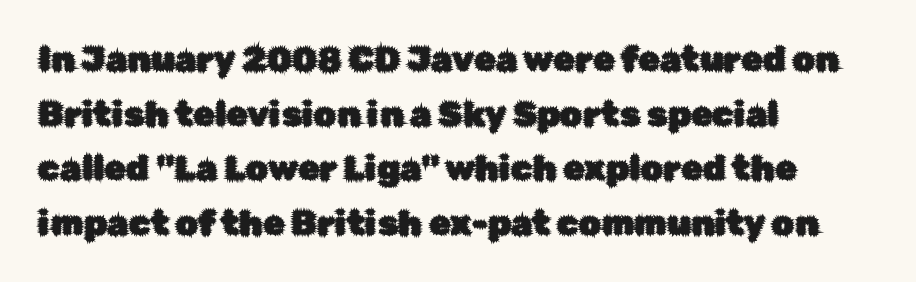
The image shows 35 px sans-serif type, upright; set left-aligned, normal line spacing (1.56x), normal letter spacing, not underlined; low stroke contrast and a medium x-height.
